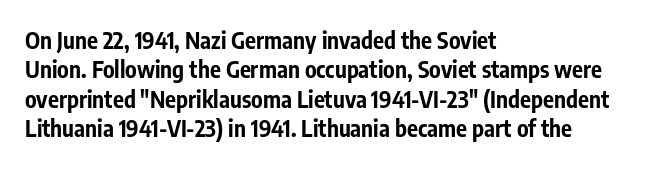
In terms of posture, this sample is upright. Whoever set this chose a conventional vertical rhythm. The space directly below the letters is spotless. A typesetter would call this zero additional tracking.
